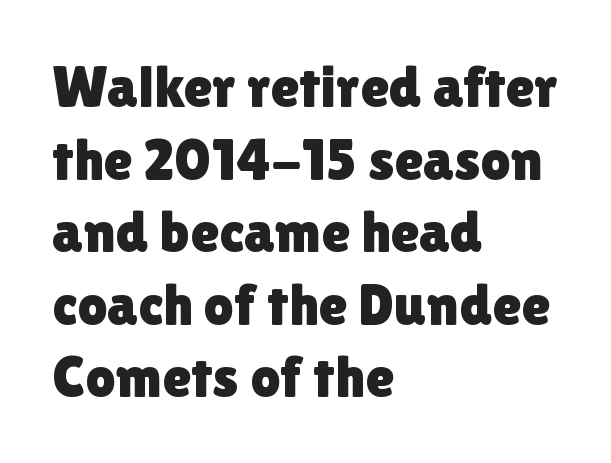
Q: Is the text italic (slanted)? A: No, it is upright.
Q: Is the typeface a serif or a sans-serif typeface? A: Sans-serif.
Q: Is the text underlined? A: No.
Q: How is the paragraph aligned? A: Left-aligned.
Q: Is the spacing between letters normal or unusually wide? A: Normal.
Q: Width (condensed, normal, or wide)? A: Normal.
Q: Stroke contrast? A: Low.
Q: x-height? A: Medium.
Q: Monospaced? A: No.
